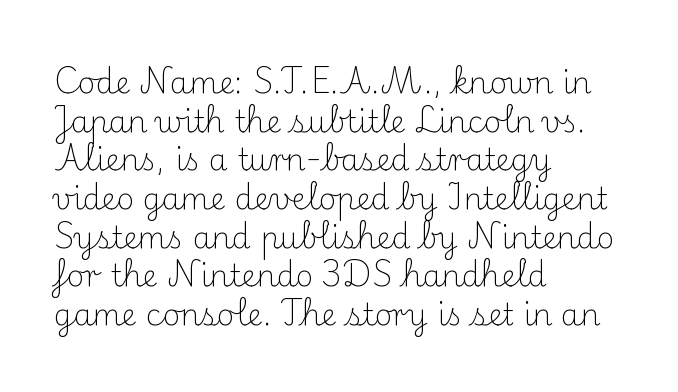
Q: Is the text bold? A: No.
Q: Is the text italic (slanted)? A: No, it is upright.
Q: Is the typeface a serif or a sans-serif typeface? A: Serif.
Q: Is the text underlined? A: No.
Q: How is the paragraph aligned? A: Left-aligned.
Q: Is the spacing between letters normal or unusually wide? A: Normal.
Q: Is the spacing between lines tight, normal or loose? A: Normal.
Q: Width (condensed, normal, or wide)? A: Normal.
Q: Stroke contrast? A: Medium.
Q: x-height? A: Small.
Q: Monospaced? A: No.
